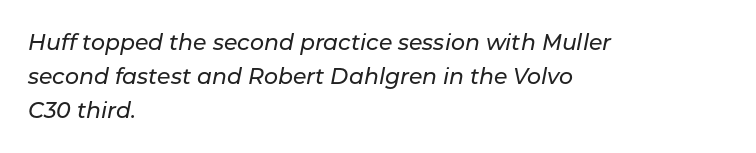
{"italic": "yes", "lean": "right", "slant_degrees": 11, "underline": "no", "align": "left", "line_spacing": "normal", "line_spacing_ratio": 1.55, "letter_spacing": "normal", "letter_spacing_em": 0.0, "glyph_px": 22}
